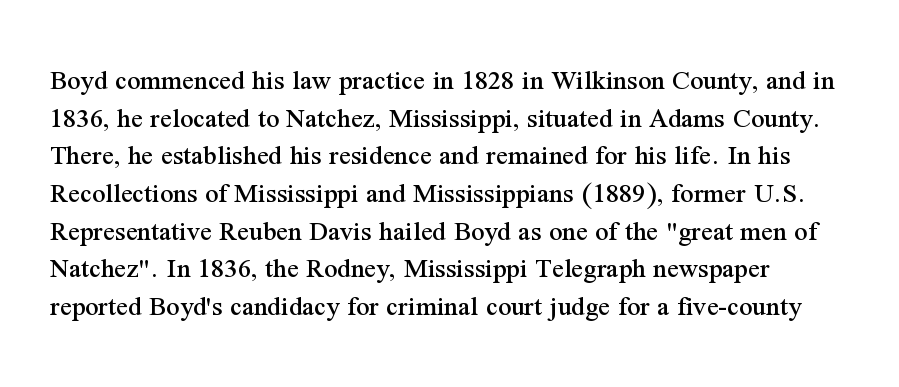
{"serif": "yes", "italic": "no", "width": "normal", "stroke_contrast": "medium", "x_height": "medium", "monospaced": "no", "underline": "no", "line_spacing": "normal", "line_spacing_ratio": 1.3, "letter_spacing": "normal", "letter_spacing_em": 0.0, "glyph_px": 29}
